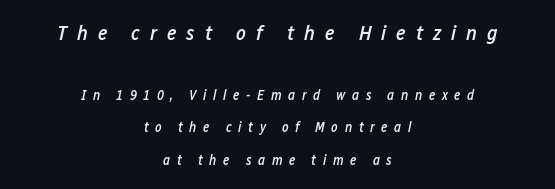
The tracking reads as deliberately expanded to a designer's eye. A great deal of white space separates one row of letters from the next. The passage shown is semibold, sitting just below true bold. Type size steps down from the first block to the second. An italicized treatment has been applied to the whole sample.
